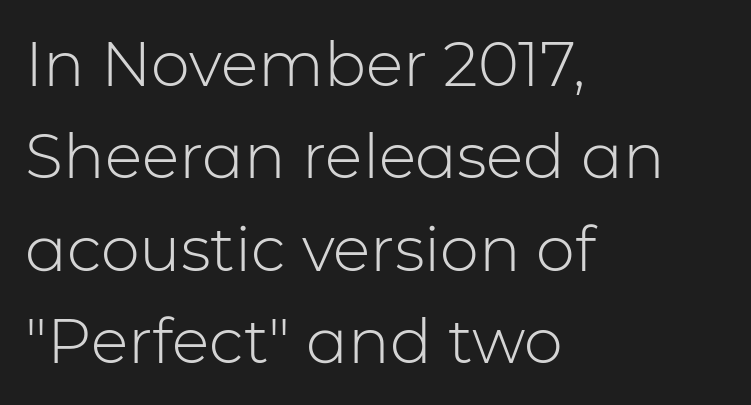
The strokes carry an ordinary text weight at most. Casual observation: everything's shoved over to the left. Varying glyph widths throughout — classic text-font behaviour. Nobody drew a line under any word here. Unlike italic type, these characters show no tilt at all. Font category for this specimen: sans-serif.
